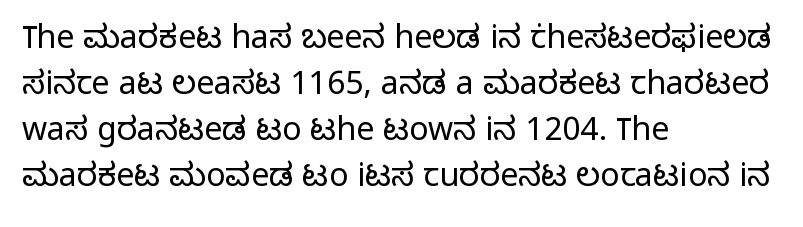
{"serif": "no", "italic": "no", "bold": "no", "weight": "light", "width": "normal", "stroke_contrast": "low", "x_height": "medium", "monospaced": "no", "underline": "no", "align": "left", "line_spacing": "normal", "line_spacing_ratio": 1.44, "letter_spacing": "normal", "letter_spacing_em": 0.0, "glyph_px": 32}
